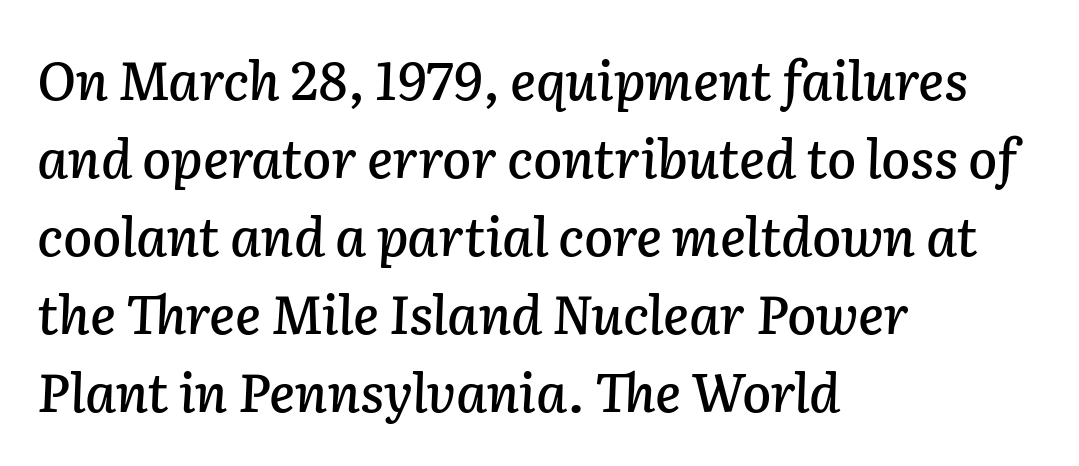
{"italic": "yes", "lean": "right", "slant_degrees": 2, "width": "normal", "stroke_contrast": "low", "x_height": "medium", "monospaced": "no", "underline": "no", "align": "left", "line_spacing": "normal", "line_spacing_ratio": 1.47, "letter_spacing": "normal", "letter_spacing_em": 0.0, "glyph_px": 53}
